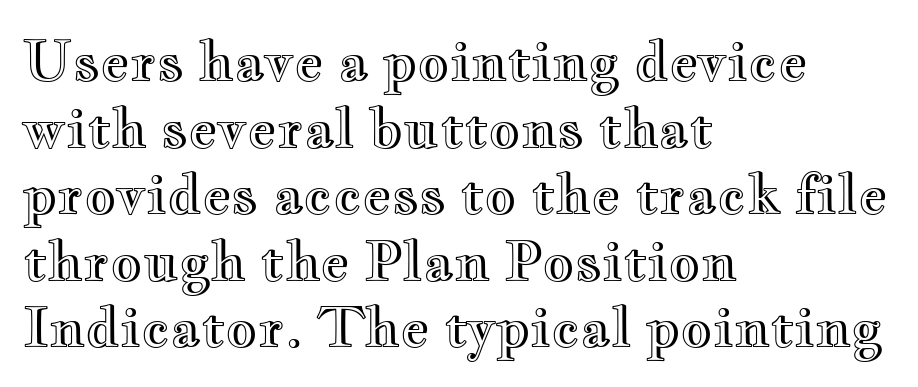
{"italic": "no", "width": "wide", "x_height": "small", "monospaced": "no", "underline": "no", "align": "left", "line_spacing_ratio": 1.21, "letter_spacing": "normal", "letter_spacing_em": 0.0, "glyph_px": 55}
